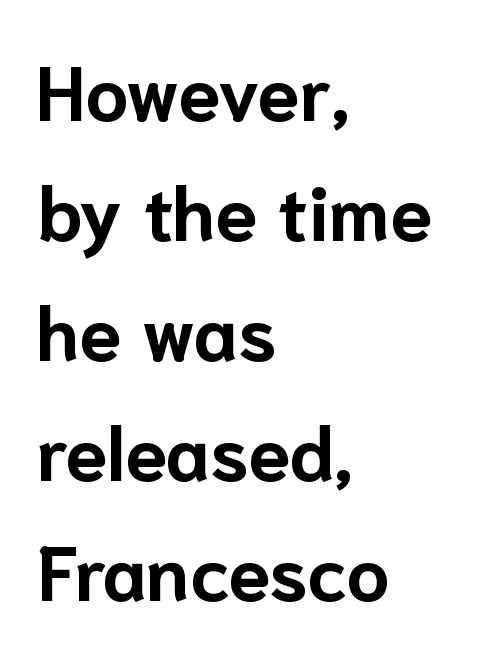
Leading matches the norm, producing a regular column. These lines were composed using upright roman letters. The letters sit at their default tracking, neither squeezed nor spread. Serif or sans? Sans — the stroke terminals are bare. Clear beneath every line of the passage. Character widths vary here, with narrow letters taking less room than wide ones.
